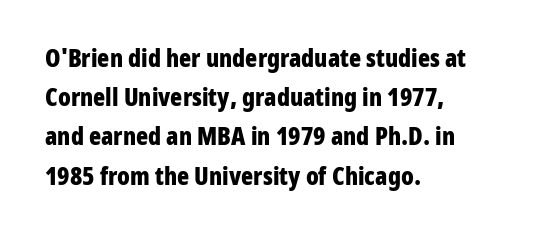
There is no visible air inserted between adjacent glyphs. This sample is left-justified, so line endings fall wherever the words run out. Normally led — the rows are evenly, conventionally spaced. The lettering holds an erect, upright posture throughout.
